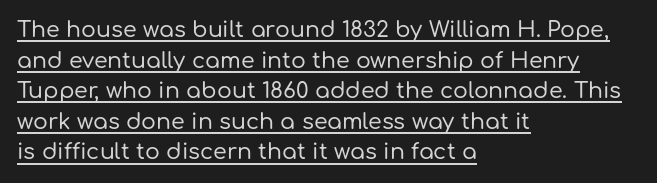
The image shows 22 px text type, upright; set left-aligned, normal line spacing (1.39x), normal letter spacing, underlined.
